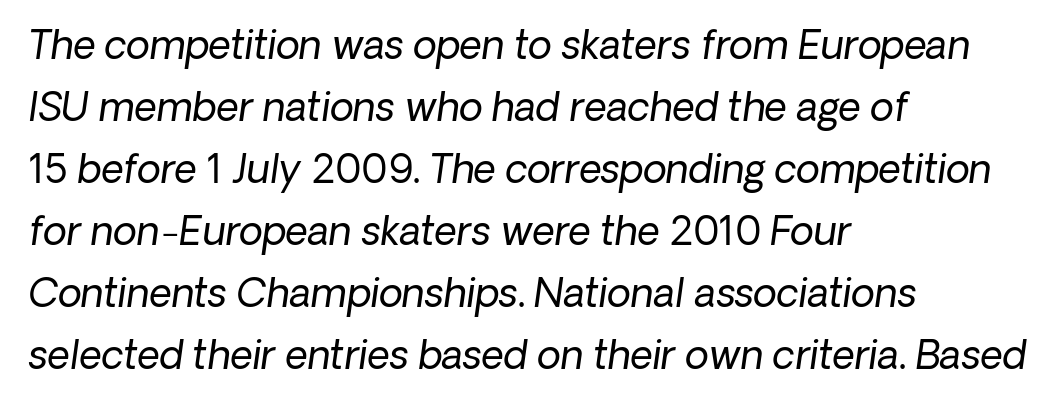
{"italic": "yes", "lean": "right", "slant_degrees": 8, "bold": "no", "weight": "regular", "width": "normal", "stroke_contrast": "low", "x_height": "medium", "monospaced": "no", "underline": "no", "align": "left", "line_spacing": "normal", "line_spacing_ratio": 1.59, "letter_spacing": "normal", "letter_spacing_em": 0.0, "glyph_px": 39}
